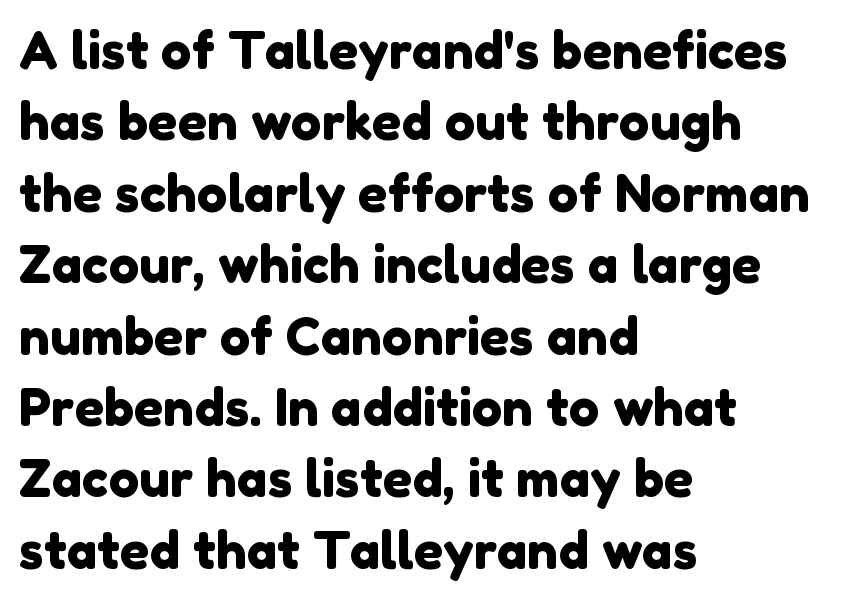
Q: Is the typeface a serif or a sans-serif typeface? A: Sans-serif.
Q: Is the text underlined? A: No.
Q: How is the paragraph aligned? A: Left-aligned.
Q: Is the spacing between letters normal or unusually wide? A: Normal.
Q: Is the spacing between lines tight, normal or loose? A: Normal.
Q: Width (condensed, normal, or wide)? A: Normal.
Q: Stroke contrast? A: Low.
Q: x-height? A: Medium.
Q: Monospaced? A: No.
